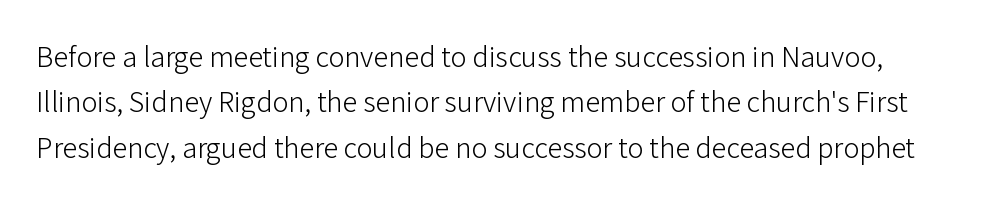
The image shows 30 px light sans-serif type, upright; set normal line spacing (1.51x), normal letter spacing, not underlined; low stroke contrast and a medium x-height.
